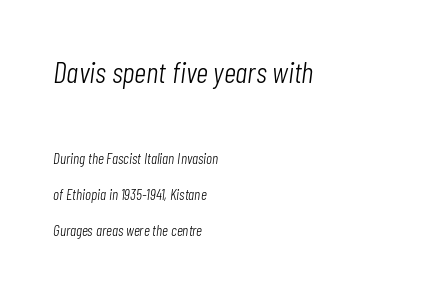
The image shows 30 px light, condensed type, italic (leaning right); set left-aligned, loose line spacing (2.4x), normal letter spacing, not underlined; the first (top) block is 2.0x larger; low stroke contrast and a medium x-height.
